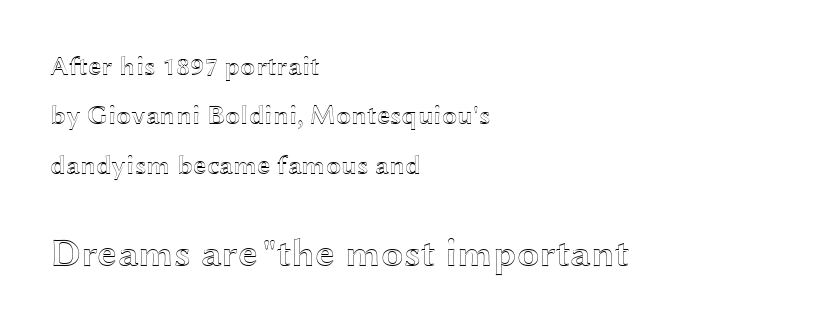
Q: Is the text italic (slanted)? A: No, it is upright.
Q: Is the text underlined? A: No.
Q: How is the paragraph aligned? A: Left-aligned.
Q: Is the spacing between letters normal or unusually wide? A: Normal.
Q: Which block of text is set in a larger size, the first (top) or the second (bottom)? A: The second (bottom) one.
Q: Width (condensed, normal, or wide)? A: Wide.
Q: x-height? A: Medium.
Q: Monospaced? A: No.
